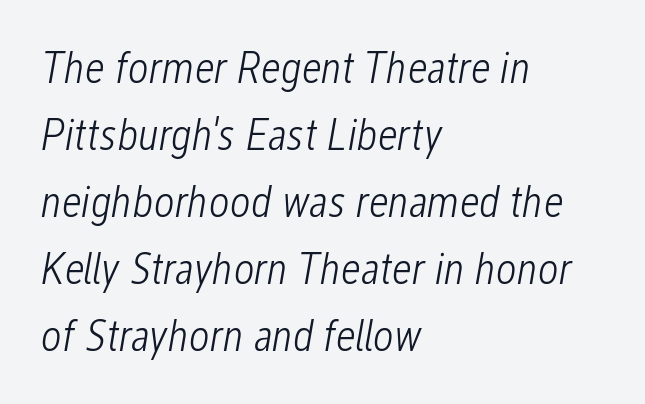
{"italic": "yes", "lean": "right", "slant_degrees": 12, "bold": "no", "weight": "light", "width": "condensed", "stroke_contrast": "low", "x_height": "medium", "monospaced": "no", "underline": "no", "align": "left", "line_spacing": "normal", "line_spacing_ratio": 1.49, "letter_spacing": "normal", "letter_spacing_em": 0.0, "glyph_px": 45}
